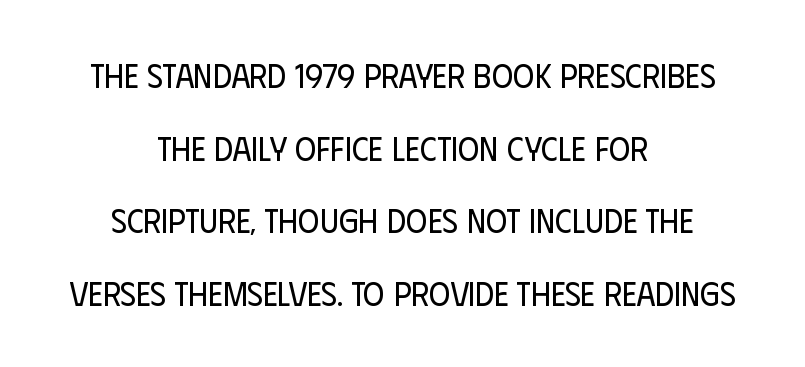
{"serif": "no", "italic": "no", "bold": "no", "weight": "regular", "width": "condensed", "stroke_contrast": "low", "x_height": "large", "monospaced": "no", "underline": "no", "align": "center", "line_spacing": "loose", "line_spacing_ratio": 2.2, "letter_spacing": "normal", "letter_spacing_em": 0.0, "glyph_px": 33}
